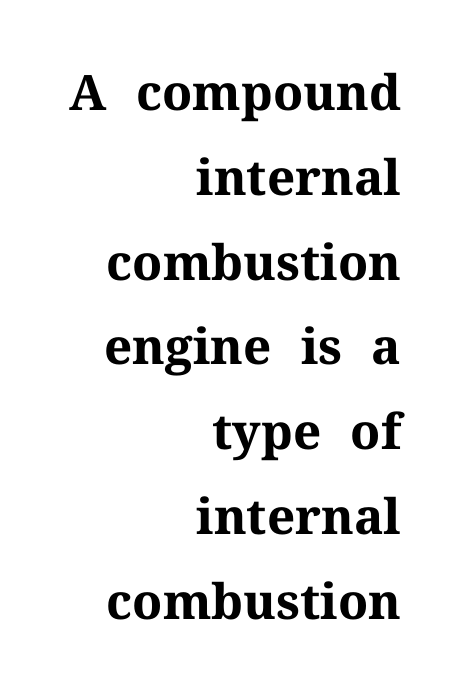
The image shows 49 px bold serif type, upright; set right-aligned, line spacing 1.73x, normal letter spacing, not underlined; medium stroke contrast and a medium x-height.
